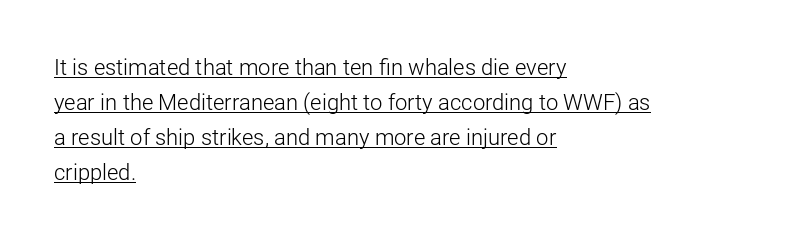
Q: Is the text bold? A: No.
Q: Is the text italic (slanted)? A: No, it is upright.
Q: Is the text underlined? A: Yes.
Q: How is the paragraph aligned? A: Left-aligned.
Q: Is the spacing between letters normal or unusually wide? A: Normal.
Q: Is the spacing between lines tight, normal or loose? A: Normal.
